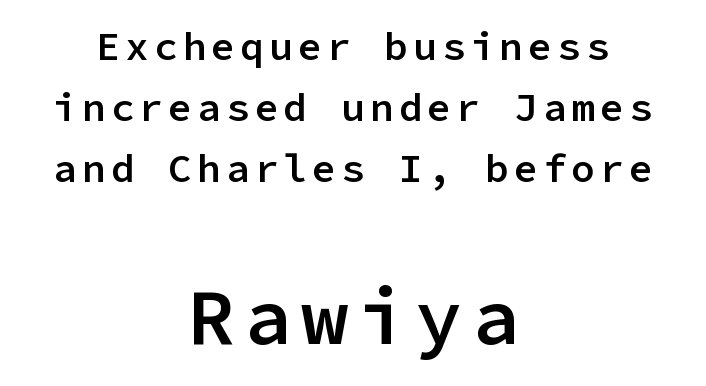
Q: Is the text bold? A: Semi-bold.
Q: Is the text italic (slanted)? A: No, it is upright.
Q: Is the typeface a serif or a sans-serif typeface? A: Sans-serif.
Q: Is the text underlined? A: No.
Q: How is the paragraph aligned? A: Centered.
Q: Is the spacing between lines tight, normal or loose? A: Normal.
Q: Which block of text is set in a larger size, the first (top) or the second (bottom)? A: The second (bottom) one.
Q: Width (condensed, normal, or wide)? A: Normal.
Q: Stroke contrast? A: Low.
Q: x-height? A: Medium.
Q: Monospaced? A: Yes.
